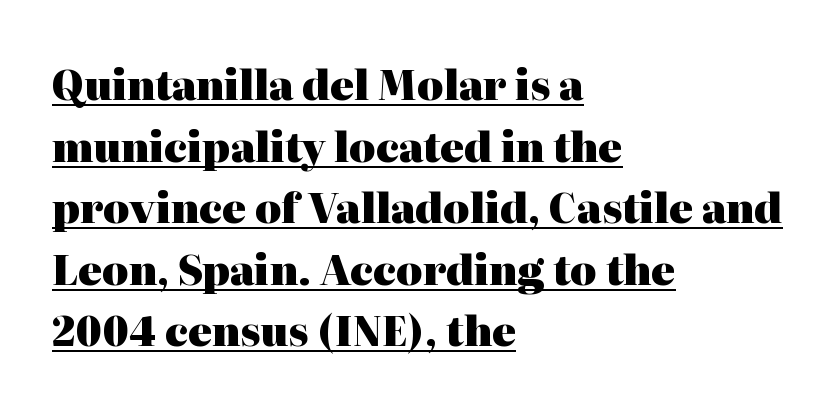
Characters follow at the spacing the type designer built in. Honestly, the underline is the first thing you notice here. Leftover space on each line is placed entirely after the last word. Evenly set lines give the paragraph a standard silhouette. As a designer I'd log this as weight 700, bold.
